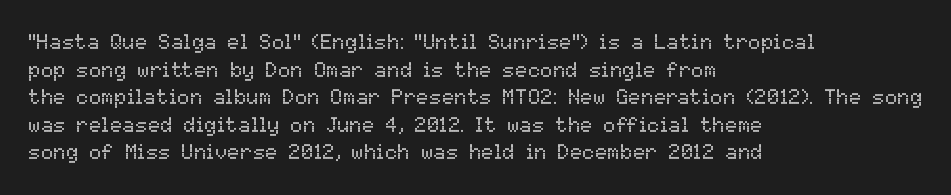
The image shows 21 px text type, upright; set left-aligned, normal line spacing (1.31x), normal letter spacing, not underlined.
